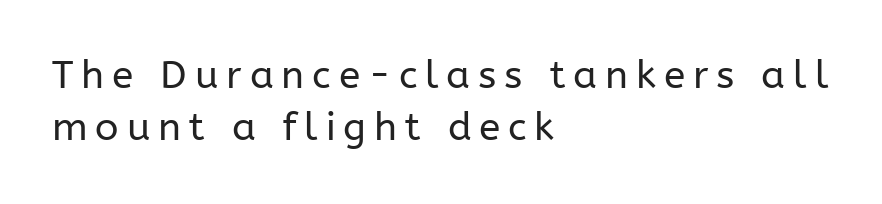
{"serif": "no", "italic": "no", "bold": "no", "weight": "regular", "width": "normal", "stroke_contrast": "low", "x_height": "medium", "monospaced": "no", "underline": "no", "align": "left", "line_spacing": "normal", "line_spacing_ratio": 1.34, "letter_spacing": "wide", "letter_spacing_em": 0.2, "glyph_px": 39}
